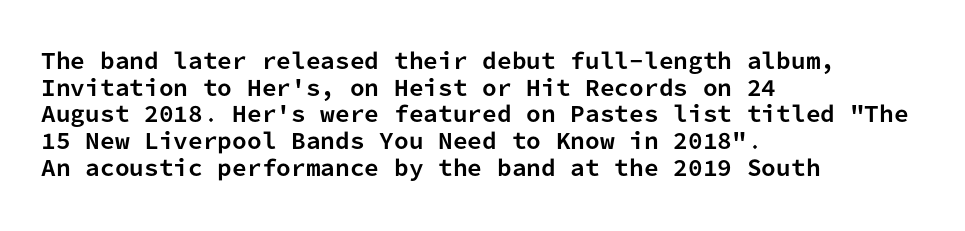
Honestly, the row spacing looks completely unremarkable. Posture: upright roman. Plenty of ink on the page — the face is bold. Typeset ragged right — the left edge is the straight one.
